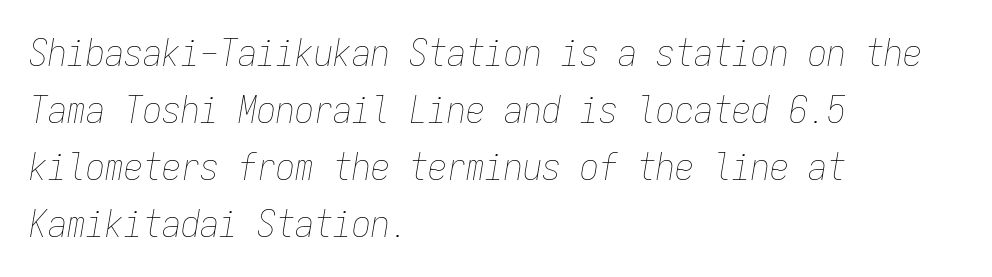
The image shows 38 px thin, condensed type, italic (leaning right), monospaced; set left-aligned, normal line spacing (1.5x), normal letter spacing, not underlined; low stroke contrast and a medium x-height.
